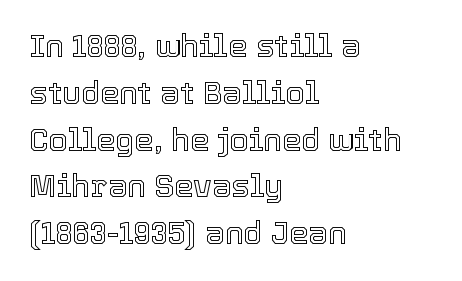
Do the characters align in a grid? No, the font is proportional. Any mark beneath the type? The region is blank. Quick note: not italic, upright. The horizontal fit of the characters is conventional and even.
